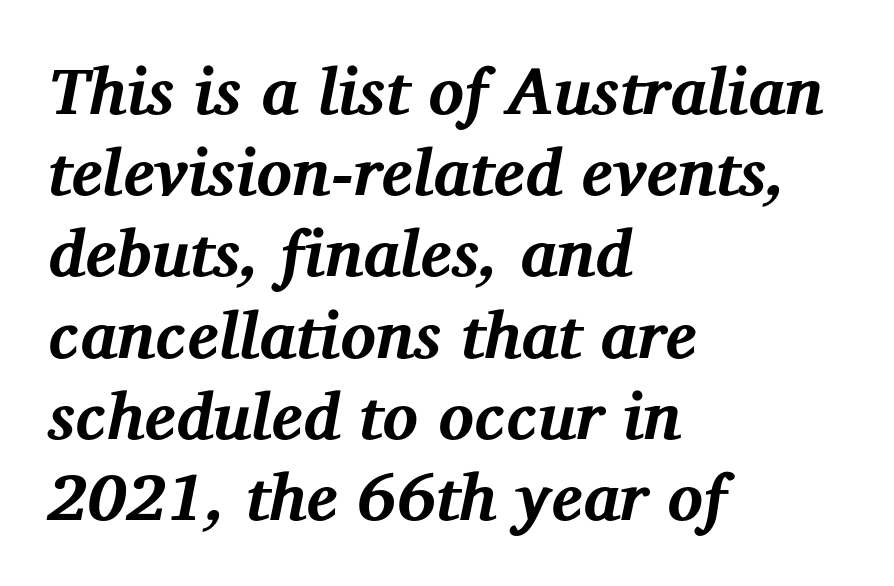
The image shows 66 px bold serif type, italic (leaning right); set left-aligned, line spacing 1.23x, normal letter spacing, not underlined; medium stroke contrast and a medium x-height.
